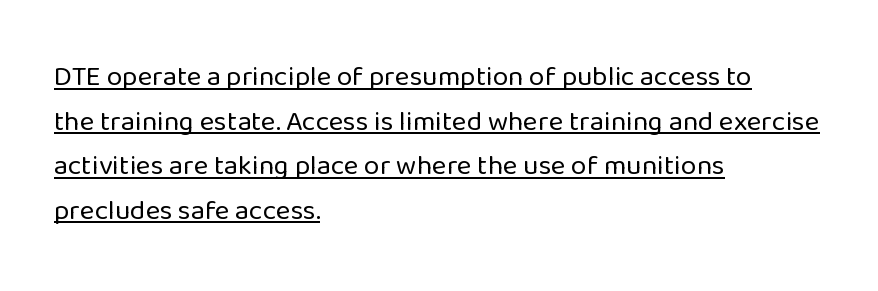
Which margin do the lines hug? The left one — the right edge is uneven. Spacing verdict: proportional, widths tailored to each character. The font family rendered here belongs to the sans-serif group. Stems and bowls with no extra thickness — not bold.
